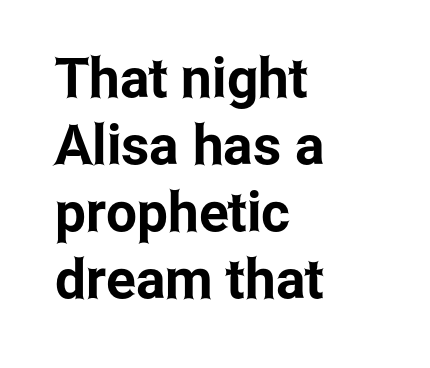
{"serif": "no", "italic": "no", "width": "condensed", "stroke_contrast": "low", "x_height": "medium", "monospaced": "no", "underline": "no", "align": "left", "line_spacing_ratio": 1.22, "letter_spacing": "normal", "letter_spacing_em": 0.0, "glyph_px": 55}
